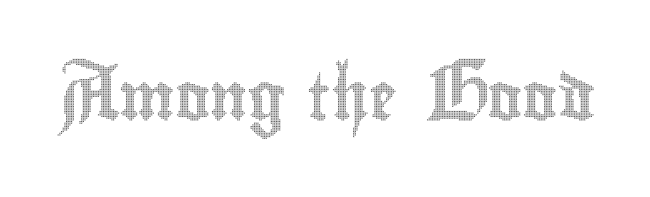
{"italic": "no", "width": "condensed", "x_height": "small", "monospaced": "no", "underline": "no", "letter_spacing": "normal", "letter_spacing_em": 0.0, "glyph_px": 47}
